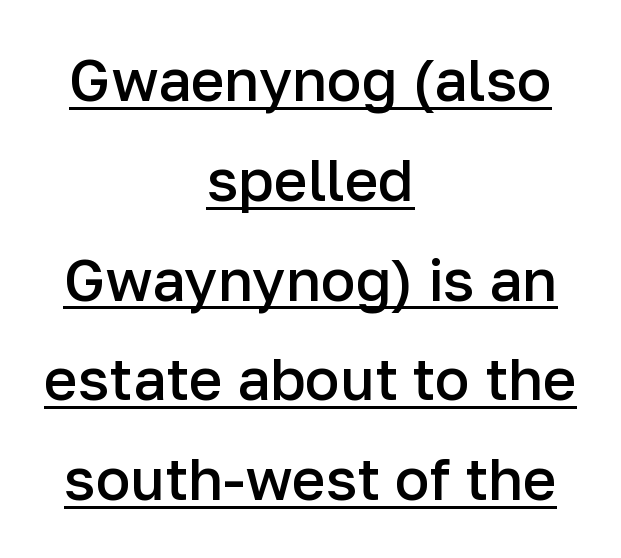
Q: Is the text bold? A: Semi-bold.
Q: Is the text italic (slanted)? A: No, it is upright.
Q: Is the typeface a serif or a sans-serif typeface? A: Sans-serif.
Q: Is the text underlined? A: Yes.
Q: How is the paragraph aligned? A: Centered.
Q: Is the spacing between letters normal or unusually wide? A: Normal.
Q: Width (condensed, normal, or wide)? A: Normal.
Q: Stroke contrast? A: Low.
Q: x-height? A: Medium.
Q: Monospaced? A: No.
